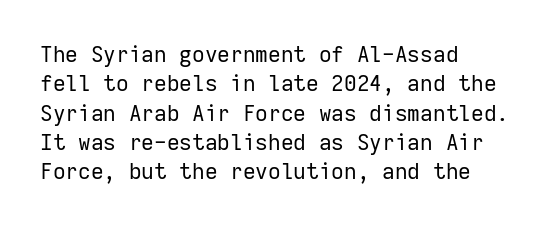
The image shows 22 px text type, upright; set left-aligned, normal line spacing (1.33x), normal letter spacing, not underlined.
